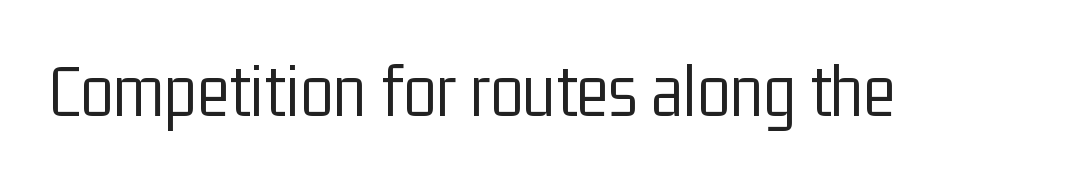
{"serif": "no", "italic": "no", "bold": "no", "weight": "light", "width": "condensed", "stroke_contrast": "low", "x_height": "medium", "monospaced": "no", "underline": "no", "letter_spacing": "normal", "letter_spacing_em": 0.0, "glyph_px": 76}
